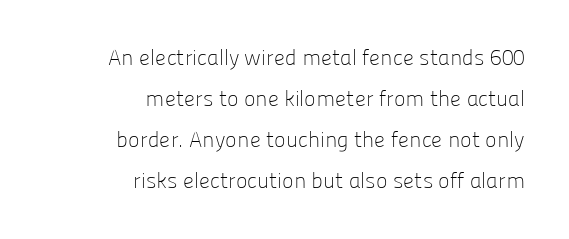
The image shows 22 px text type, upright; set right-aligned, line spacing 1.87x, normal letter spacing, not underlined.
